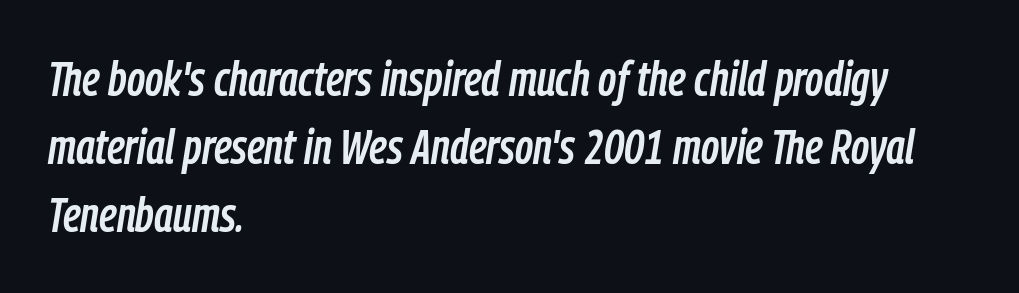
The image shows 49 px condensed type, italic (leaning right); set left-aligned, normal line spacing (1.39x), normal letter spacing, not underlined; low stroke contrast and a medium x-height.
